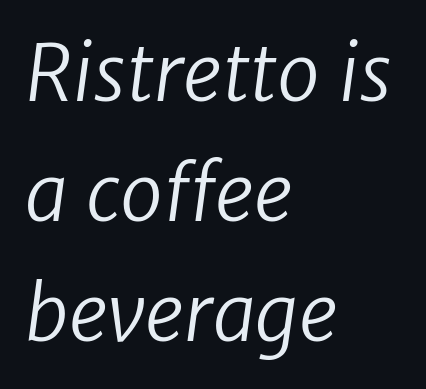
{"serif": "no", "bold": "no", "weight": "regular", "width": "normal", "stroke_contrast": "low", "x_height": "medium", "monospaced": "no", "underline": "no", "align": "left", "line_spacing": "normal", "line_spacing_ratio": 1.56, "letter_spacing": "normal", "letter_spacing_em": 0.0, "glyph_px": 77}
